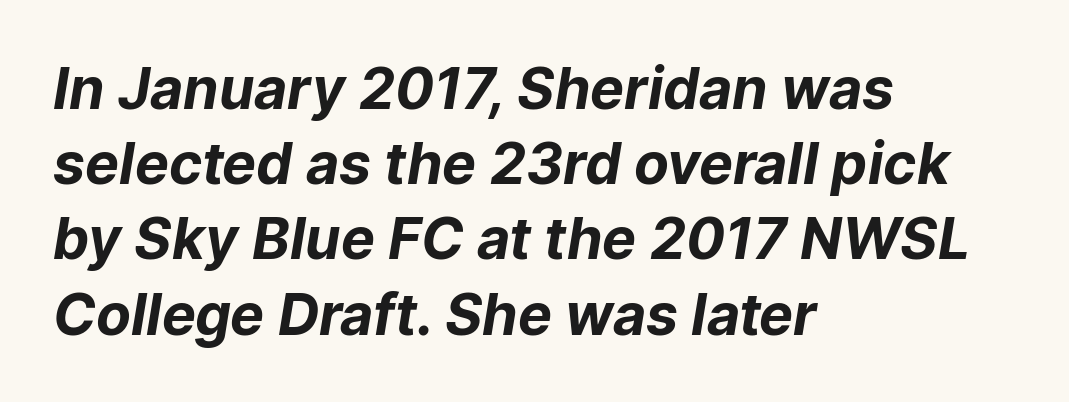
{"serif": "no", "bold": "yes", "weight": "bold", "width": "normal", "stroke_contrast": "low", "x_height": "medium", "monospaced": "no", "underline": "no", "align": "left", "line_spacing": "normal", "line_spacing_ratio": 1.32, "letter_spacing": "normal", "letter_spacing_em": 0.0, "glyph_px": 57}
